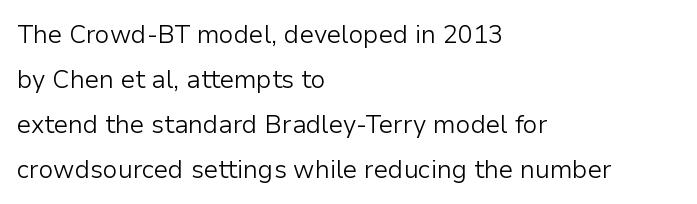
{"italic": "no", "bold": "no", "underline": "no", "align": "left", "line_spacing_ratio": 1.8, "letter_spacing": "normal", "letter_spacing_em": 0.0, "glyph_px": 25}
